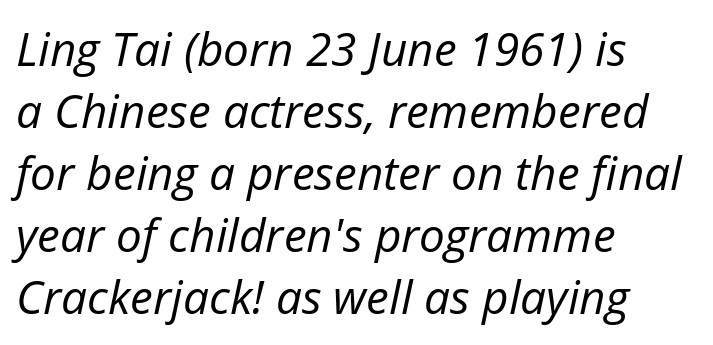
There's an unmistakable incline to the writing here. Spacing verdict: proportional, widths tailored to each character. Left-aligned paragraph, ragged on the right. Each row of text sits above clean, open space. This block has exactly the height ordinary leading produces. Weight: in the light-to-regular range.
